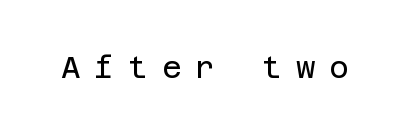
The image shows 30 px regular-weight sans-serif type, upright; set unusually wide letter spacing (+0.47 em), not underlined; low stroke contrast and a large x-height.
